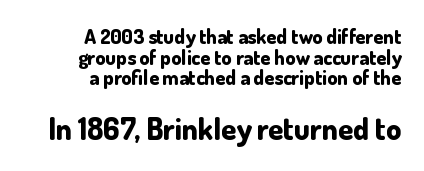
{"serif": "no", "italic": "no", "bold": "yes", "weight": "bold", "width": "normal", "stroke_contrast": "low", "x_height": "small", "monospaced": "no", "underline": "no", "align": "right", "line_spacing": "tight", "line_spacing_ratio": 1.03, "letter_spacing": "normal", "letter_spacing_em": 0.0, "larger_block": "second", "size_ratio": 1.5, "glyph_px": 30}
